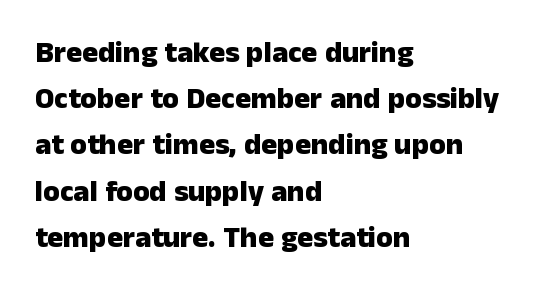
{"serif": "no", "italic": "no", "bold": "yes", "weight": "heavy", "width": "normal", "stroke_contrast": "low", "x_height": "medium", "monospaced": "no", "underline": "no", "align": "left", "line_spacing": "normal", "line_spacing_ratio": 1.54, "letter_spacing": "normal", "letter_spacing_em": 0.0, "glyph_px": 30}
